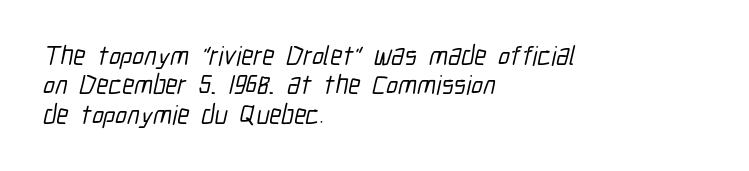
The image shows 27 px text type; set left-aligned, tight line spacing (1.09x), normal letter spacing, not underlined.
